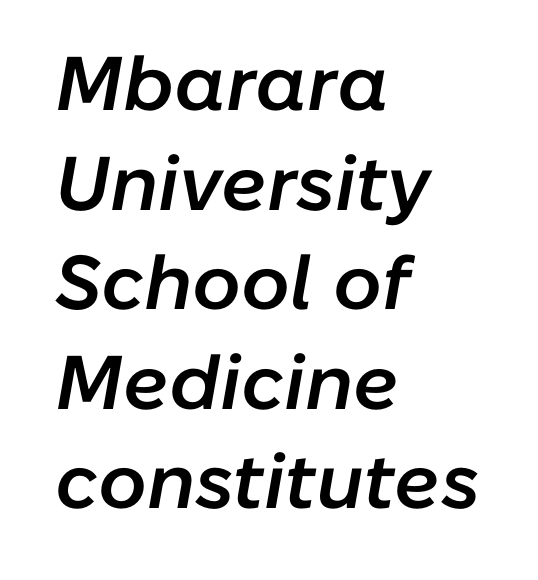
Q: Is the text bold? A: Semi-bold.
Q: Is the text italic (slanted)? A: Yes, it leans right by about 10 degrees.
Q: Is the text underlined? A: No.
Q: How is the paragraph aligned? A: Left-aligned.
Q: Is the spacing between letters normal or unusually wide? A: Normal.
Q: Is the spacing between lines tight, normal or loose? A: Normal.
Q: Width (condensed, normal, or wide)? A: Normal.
Q: Stroke contrast? A: Low.
Q: x-height? A: Medium.
Q: Monospaced? A: No.
